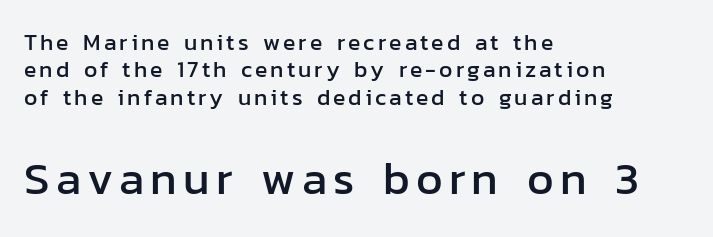
These lines are rendered in a variable-pitch font. One-word summary of the alignment: left. Unmarked baselines from the first word to the last. Visually, the bottom section dominates because its glyphs are scaled up. Posture: vertical.
